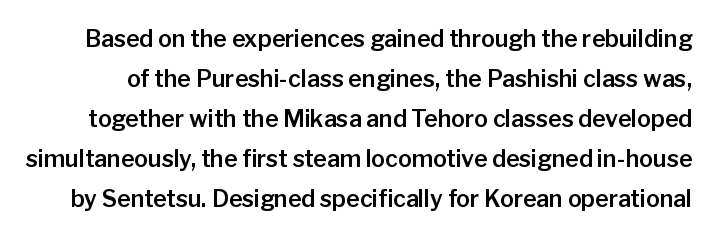
The letters sit at their default tracking, neither squeezed nor spread. Ascenders rise straight up at ninety degrees. Underlining? Definitely not there.
